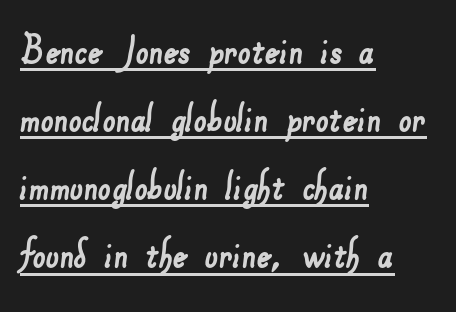
Q: Is the typeface a serif or a sans-serif typeface? A: Sans-serif.
Q: Is the text underlined? A: Yes.
Q: How is the paragraph aligned? A: Left-aligned.
Q: Is the spacing between letters normal or unusually wide? A: Normal.
Q: Is the spacing between lines tight, normal or loose? A: Normal.
Q: Width (condensed, normal, or wide)? A: Normal.
Q: Stroke contrast? A: Low.
Q: x-height? A: Small.
Q: Monospaced? A: No.
